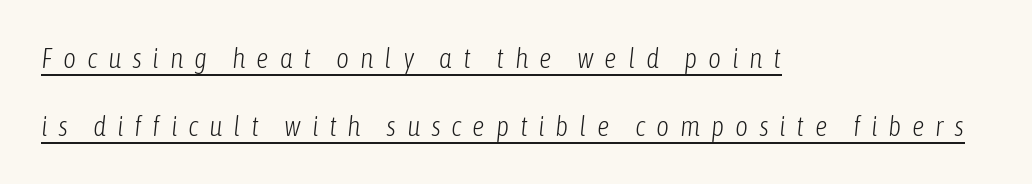
The letterforms sit at book weight or below. Slant detected: the letters are inclined. A rule runs beneath these lines of type. Reading down the column, the eye jumps a long way to each next line.
